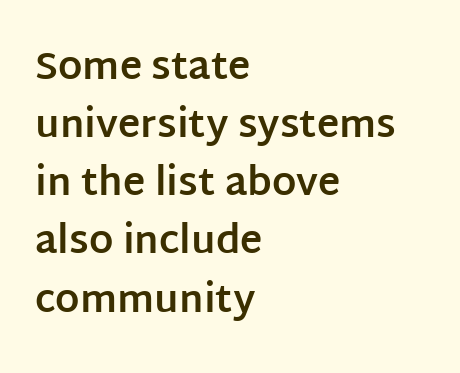
The image shows 38 px bold sans-serif type, upright; set left-aligned, normal line spacing (1.53x), normal letter spacing, not underlined; low stroke contrast and a large x-height.
